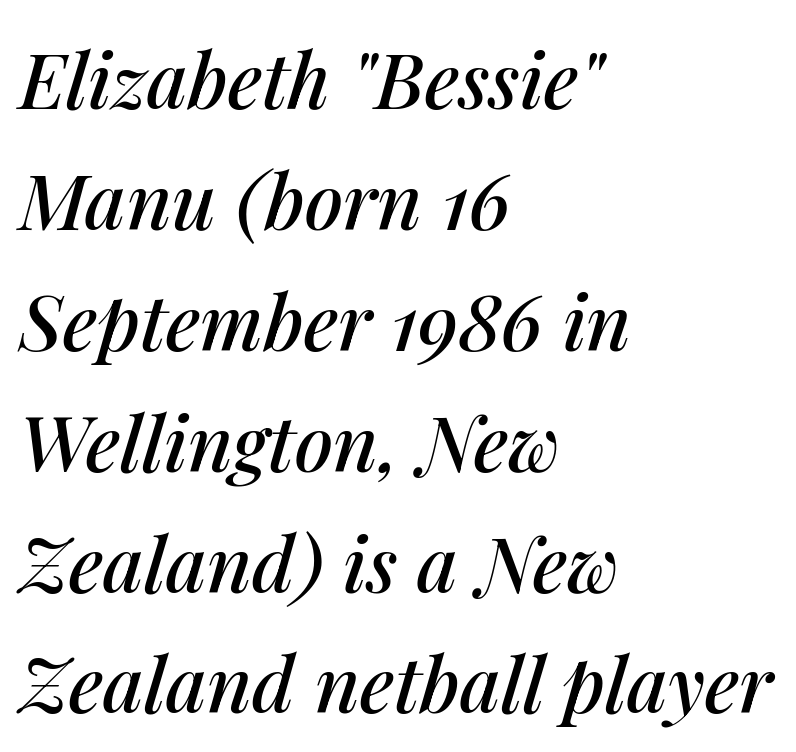
The passage shown stacks its lines at a standard gap. Note the varied advance widths — an 'i' is clearly narrower than an 'm'. The horizontal fit of the characters is conventional and even. Clear beneath every line of the passage. The paragraph shown leans on its left margin.
